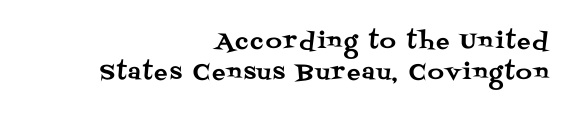
{"italic": "no", "underline": "no", "align": "right", "line_spacing": "normal", "line_spacing_ratio": 1.41, "glyph_px": 22}
